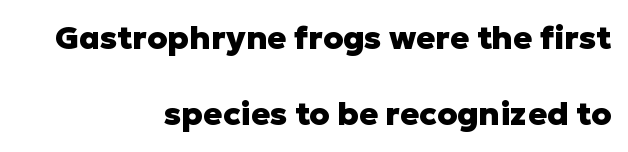
Q: Is the text bold? A: Yes.
Q: Is the text italic (slanted)? A: No, it is upright.
Q: Is the typeface a serif or a sans-serif typeface? A: Sans-serif.
Q: Is the text underlined? A: No.
Q: How is the paragraph aligned? A: Right-aligned.
Q: Is the spacing between letters normal or unusually wide? A: Normal.
Q: Is the spacing between lines tight, normal or loose? A: Loose.
Q: Width (condensed, normal, or wide)? A: Normal.
Q: Stroke contrast? A: Low.
Q: x-height? A: Medium.
Q: Monospaced? A: No.
